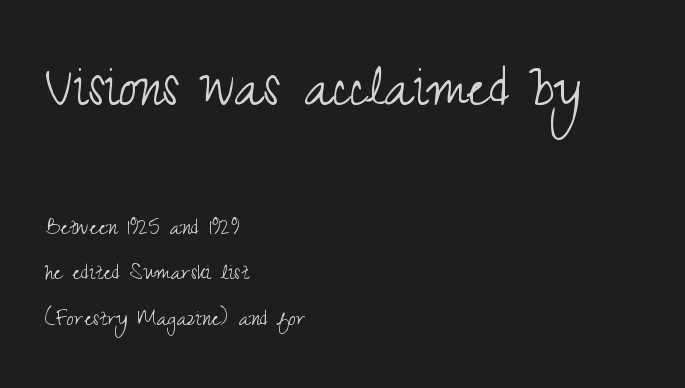
The image shows 65 px light, condensed sans-serif type, upright; set left-aligned, line spacing 1.74x, normal letter spacing, not underlined; the first (top) block is 2.5x larger; medium stroke contrast and a small x-height.
